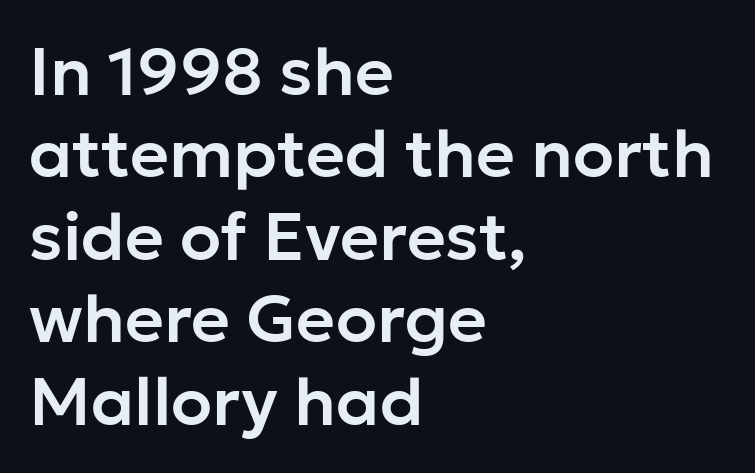
Q: Is the text italic (slanted)? A: No, it is upright.
Q: Is the typeface a serif or a sans-serif typeface? A: Sans-serif.
Q: Is the text underlined? A: No.
Q: How is the paragraph aligned? A: Left-aligned.
Q: Is the spacing between letters normal or unusually wide? A: Normal.
Q: Width (condensed, normal, or wide)? A: Normal.
Q: Stroke contrast? A: Low.
Q: x-height? A: Medium.
Q: Monospaced? A: No.
